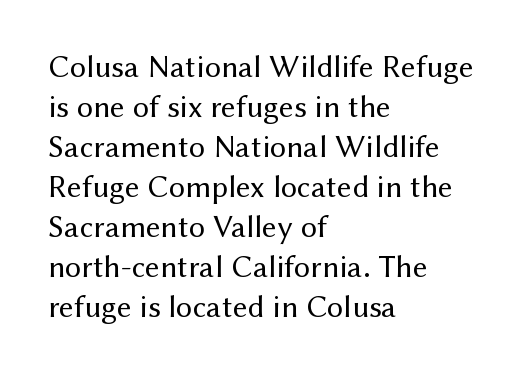
The image shows 32 px regular-weight sans-serif type, upright; set left-aligned, normal line spacing (1.25x), normal letter spacing, not underlined; medium stroke contrast and a medium x-height.
